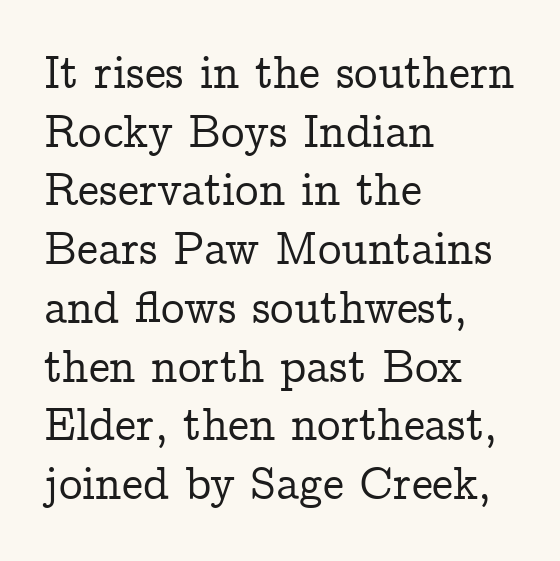
Classification — serif. Spacing verdict: proportional, widths tailored to each character. These lines keep a tight, regular rhythm from letter to letter. Descender tails drop into unmarked territory. Line beginnings align vertically; line endings do not. Successive baselines arrive at the customary interval.
